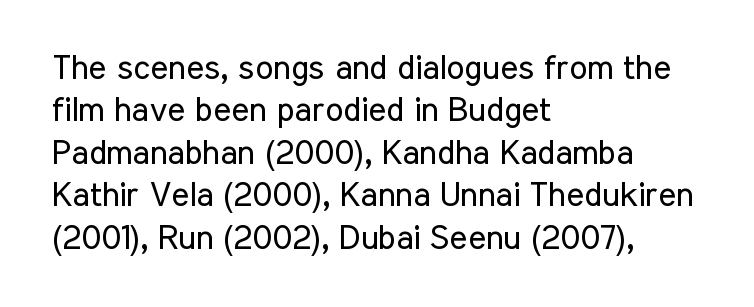
{"serif": "no", "italic": "no", "bold": "no", "weight": "regular", "width": "condensed", "stroke_contrast": "low", "x_height": "medium", "monospaced": "no", "underline": "no", "align": "left", "line_spacing": "normal", "line_spacing_ratio": 1.25, "letter_spacing": "normal", "letter_spacing_em": 0.0, "glyph_px": 34}
